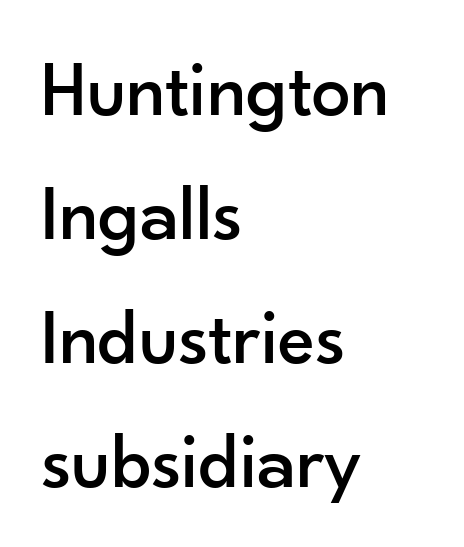
Q: Is the text italic (slanted)? A: No, it is upright.
Q: Is the typeface a serif or a sans-serif typeface? A: Sans-serif.
Q: Is the text underlined? A: No.
Q: How is the paragraph aligned? A: Left-aligned.
Q: Is the spacing between letters normal or unusually wide? A: Normal.
Q: Is the spacing between lines tight, normal or loose? A: Normal.
Q: Width (condensed, normal, or wide)? A: Normal.
Q: Stroke contrast? A: Low.
Q: x-height? A: Small.
Q: Monospaced? A: No.
